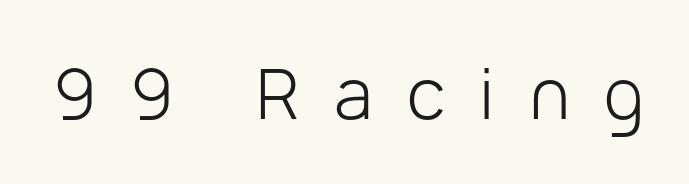
The image shows 70 px light sans-serif type, upright; set unusually wide letter spacing (+0.49 em), not underlined; low stroke contrast and a medium x-height.
